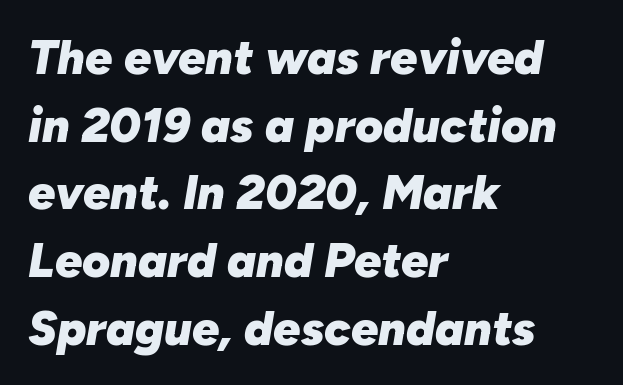
Q: Is the text bold? A: Yes.
Q: Is the text italic (slanted)? A: Yes, it leans right by about 10 degrees.
Q: Is the text underlined? A: No.
Q: How is the paragraph aligned? A: Left-aligned.
Q: Is the spacing between letters normal or unusually wide? A: Normal.
Q: Is the spacing between lines tight, normal or loose? A: Normal.
Q: Width (condensed, normal, or wide)? A: Normal.
Q: Stroke contrast? A: Low.
Q: x-height? A: Medium.
Q: Monospaced? A: No.
